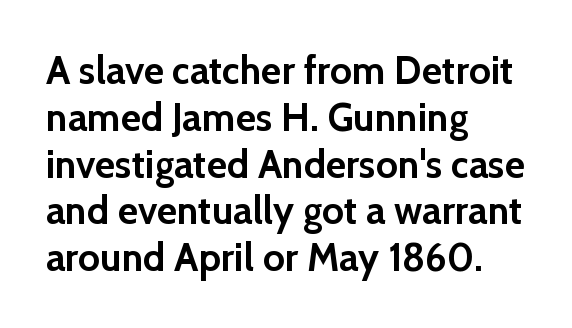
Q: Is the text bold? A: Yes.
Q: Is the text italic (slanted)? A: No, it is upright.
Q: Is the typeface a serif or a sans-serif typeface? A: Sans-serif.
Q: Is the text underlined? A: No.
Q: How is the paragraph aligned? A: Left-aligned.
Q: Is the spacing between letters normal or unusually wide? A: Normal.
Q: Width (condensed, normal, or wide)? A: Normal.
Q: x-height? A: Medium.
Q: Monospaced? A: No.
